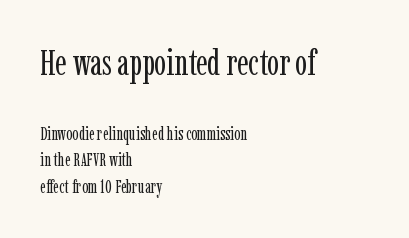
The image shows 36 px regular-weight, condensed serif type, upright; set left-aligned, normal line spacing (1.47x), normal letter spacing, not underlined; the first (top) block is 2.0x larger; low stroke contrast and a medium x-height.
